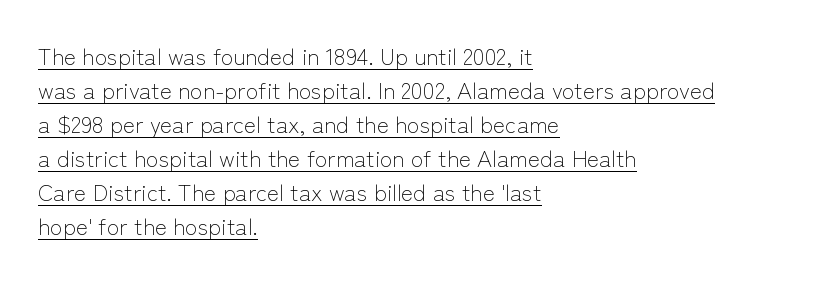
Q: Is the text bold? A: No.
Q: Is the text italic (slanted)? A: No, it is upright.
Q: Is the text underlined? A: Yes.
Q: How is the paragraph aligned? A: Left-aligned.
Q: Is the spacing between letters normal or unusually wide? A: Normal.
Q: Is the spacing between lines tight, normal or loose? A: Normal.
